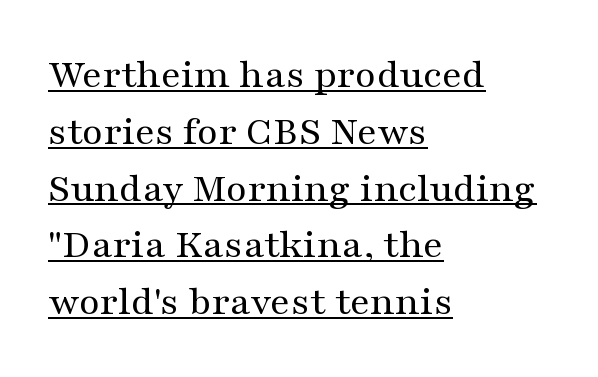
Q: Is the text bold? A: No.
Q: Is the text italic (slanted)? A: No, it is upright.
Q: Is the typeface a serif or a sans-serif typeface? A: Serif.
Q: Is the text underlined? A: Yes.
Q: How is the paragraph aligned? A: Left-aligned.
Q: Is the spacing between letters normal or unusually wide? A: Normal.
Q: Is the spacing between lines tight, normal or loose? A: Normal.
Q: Width (condensed, normal, or wide)? A: Wide.
Q: Stroke contrast? A: Medium.
Q: x-height? A: Medium.
Q: Monospaced? A: No.
